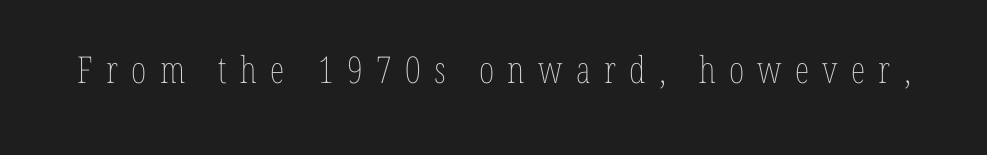
Q: Is the text bold? A: No.
Q: Is the text italic (slanted)? A: No, it is upright.
Q: Is the text underlined? A: No.
Q: Is the spacing between letters normal or unusually wide? A: Unusually wide.
Q: Width (condensed, normal, or wide)? A: Condensed.
Q: Stroke contrast? A: Low.
Q: x-height? A: Medium.
Q: Monospaced? A: No.
